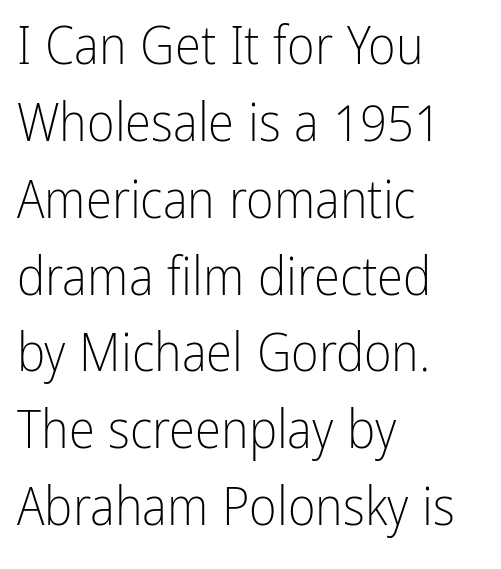
Q: Is the text bold? A: No.
Q: Is the text italic (slanted)? A: No, it is upright.
Q: Is the typeface a serif or a sans-serif typeface? A: Sans-serif.
Q: Is the text underlined? A: No.
Q: How is the paragraph aligned? A: Left-aligned.
Q: Is the spacing between letters normal or unusually wide? A: Normal.
Q: Is the spacing between lines tight, normal or loose? A: Normal.
Q: Width (condensed, normal, or wide)? A: Condensed.
Q: Stroke contrast? A: Low.
Q: x-height? A: Medium.
Q: Monospaced? A: No.
